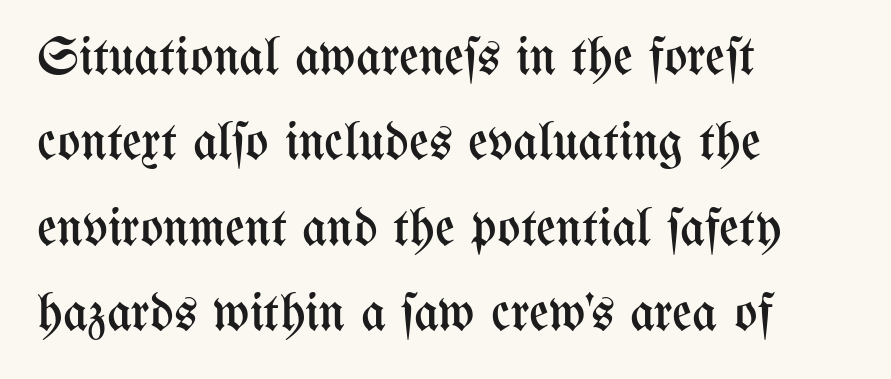
The image shows 54 px regular-weight, condensed type, upright; set left-aligned, normal line spacing (1.58x), normal letter spacing, not underlined; medium stroke contrast and a medium x-height.
